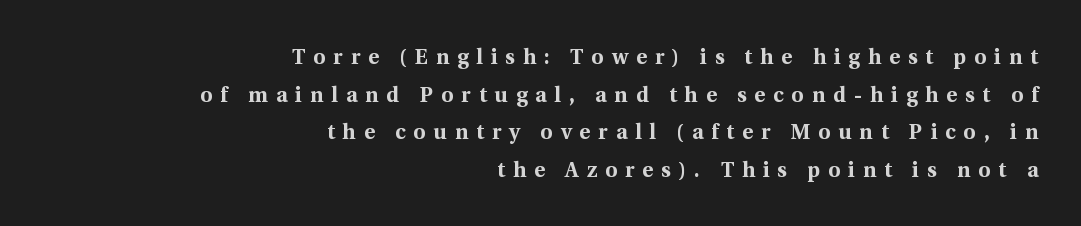
The image shows 21 px bold type, upright; set right-aligned, line spacing 1.79x, unusually wide letter spacing (+0.38 em), not underlined.
